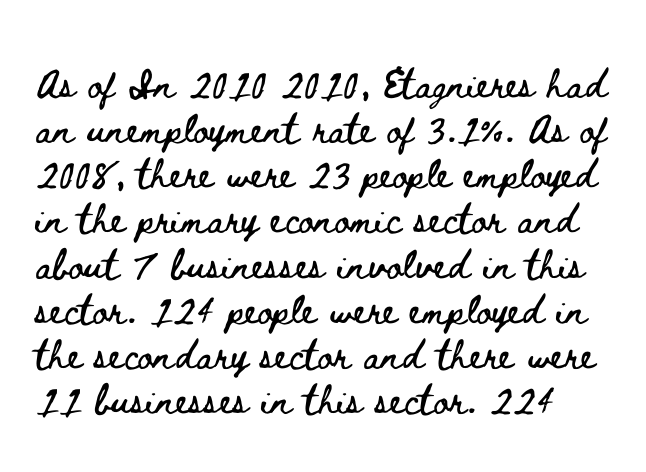
{"width": "wide", "stroke_contrast": "low", "x_height": "small", "monospaced": "no", "underline": "no", "line_spacing_ratio": 1.22, "letter_spacing": "normal", "letter_spacing_em": 0.0, "glyph_px": 37}
